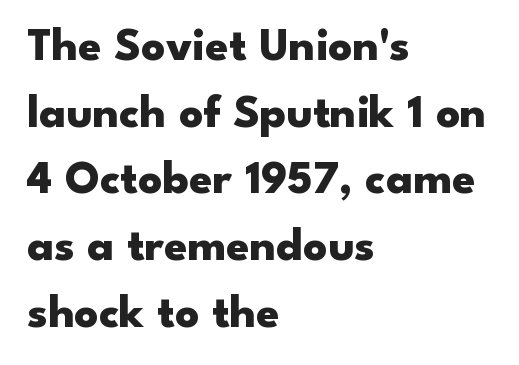
A typesetter would label this face a sans. This sample keeps an unexceptional amount of space between lines. Descenders are the only things crossing below the line. Every character sits straight up, as roman type does.
